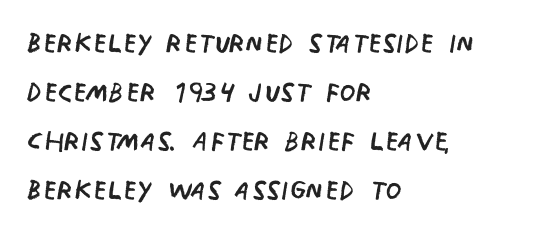
The image shows 37 px regular-weight, condensed sans-serif type; set left-aligned, normal line spacing (1.32x), normal letter spacing, not underlined; low stroke contrast and a large x-height.
